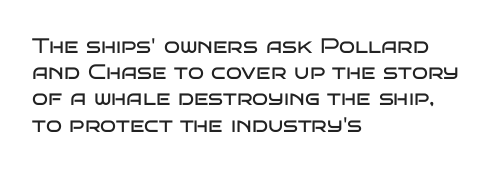
The image shows 21 px text type, upright; set left-aligned, normal line spacing (1.25x), normal letter spacing, not underlined.
